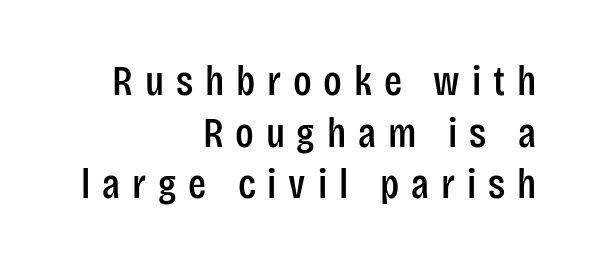
Teacher's note: observe the even right margin — that is flush-right alignment. The strip under each line holds only bare page. Is this a fixed-width face? No — the glyphs have proportional, varying widths. The lettering stays uniformly vertical, giving the passage a roman look. Spacing between characters has been opened up far beyond the box default. The glyphs in this specimen are sans serif.
